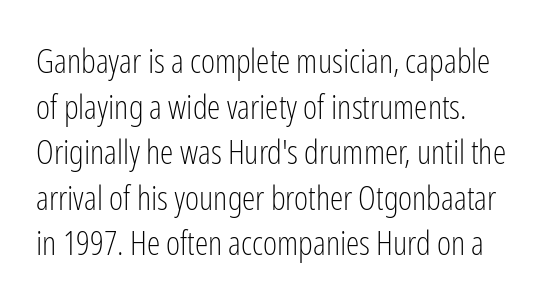
The passage shown is not bold in any degree. Spacing verdict: proportional, widths tailored to each character. The lettering holds an erect, upright posture throughout. Whoever set this chose a conventional vertical rhythm.
